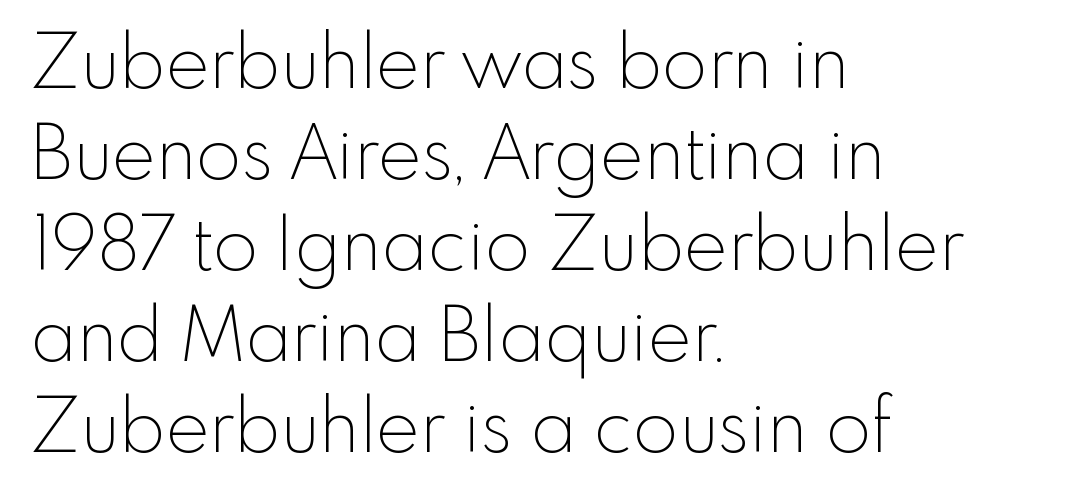
{"serif": "no", "italic": "no", "bold": "no", "weight": "thin", "width": "normal", "x_height": "small", "monospaced": "no", "underline": "no", "align": "left", "line_spacing_ratio": 1.23, "letter_spacing": "normal", "letter_spacing_em": 0.0, "glyph_px": 74}
